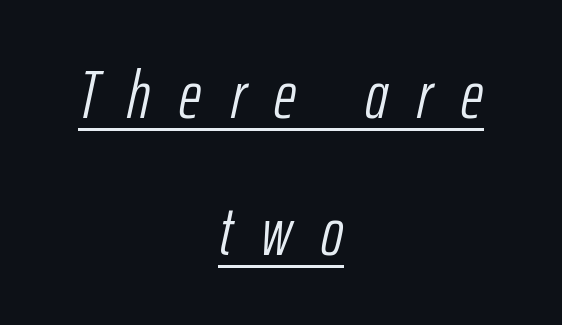
{"italic": "yes", "lean": "right", "slant_degrees": 12, "bold": "no", "weight": "light", "width": "condensed", "stroke_contrast": "low", "x_height": "medium", "monospaced": "no", "underline": "yes", "align": "center", "line_spacing": "loose", "line_spacing_ratio": 2.01, "letter_spacing": "wide", "letter_spacing_em": 0.43, "glyph_px": 68}
